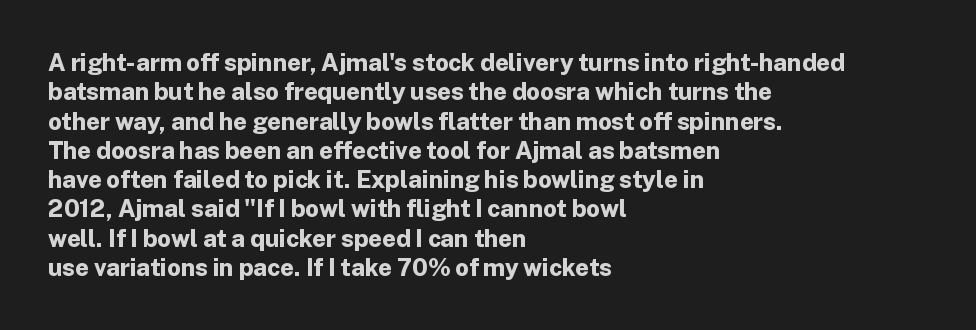
Check the space under the baseline: it is left empty. Words appear dense and cohesive because spacing is normal. Summary of weight: heavy, a full bold. Caption: multi-line text, flush left, ragged right.
